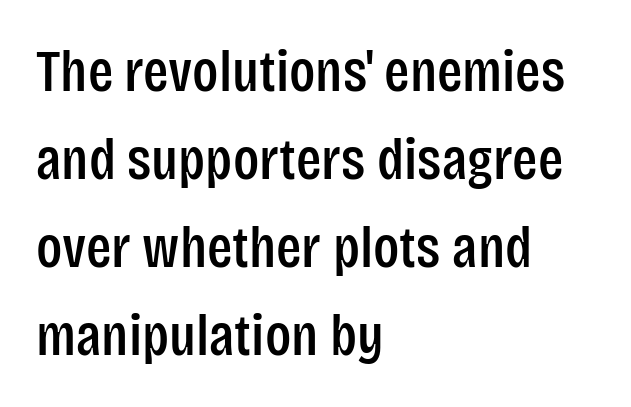
Type without underlining. Do the characters align in a grid? No, the font is proportional. Characters follow at the spacing the type designer built in. Which margin do the lines hug? The left one — the right edge is uneven. Is this a sans? Yes — the strokes have no serifs. This sample keeps an unexceptional amount of space between lines.
